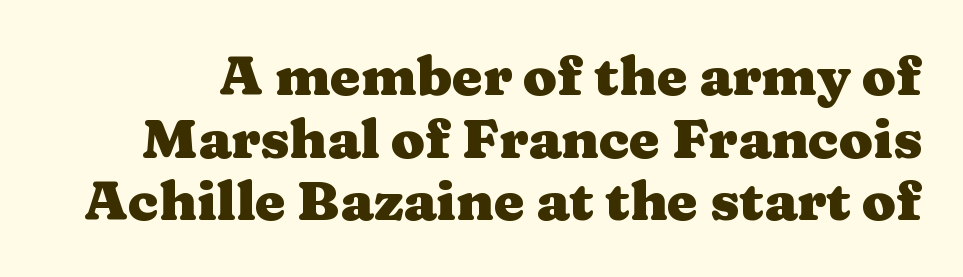
Q: Is the text bold? A: Yes.
Q: Is the text italic (slanted)? A: No, it is upright.
Q: Is the typeface a serif or a sans-serif typeface? A: Serif.
Q: Is the text underlined? A: No.
Q: Is the spacing between letters normal or unusually wide? A: Normal.
Q: Is the spacing between lines tight, normal or loose? A: Tight.
Q: Width (condensed, normal, or wide)? A: Wide.
Q: Stroke contrast? A: Medium.
Q: x-height? A: Medium.
Q: Monospaced? A: No.
